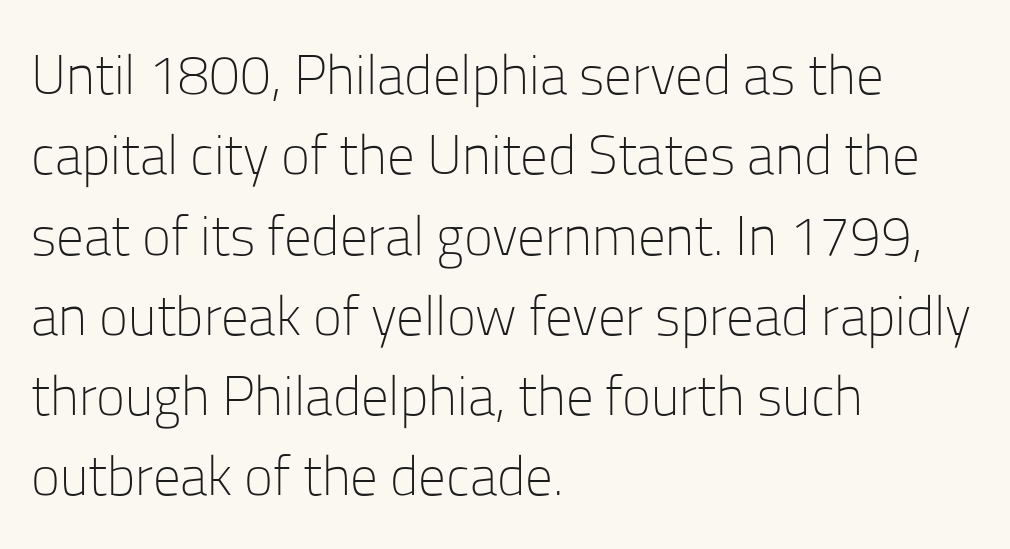
Here the glyphs are tracked normally, forming tight word shapes. On a weight scale, this lands at 450 or below. Each line starts at the same left margin while the right side varies. The zone under the glyphs is completely vacant. Think of a printed novel: that variable character pitch is what you see here. Are there feet on the stems? There aren't — it's a sans.
